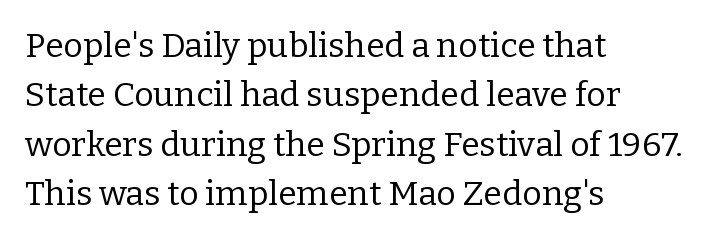
The image shows 34 px regular-weight serif type, upright; set left-aligned, normal line spacing (1.45x), normal letter spacing, not underlined; low stroke contrast and a medium x-height.
